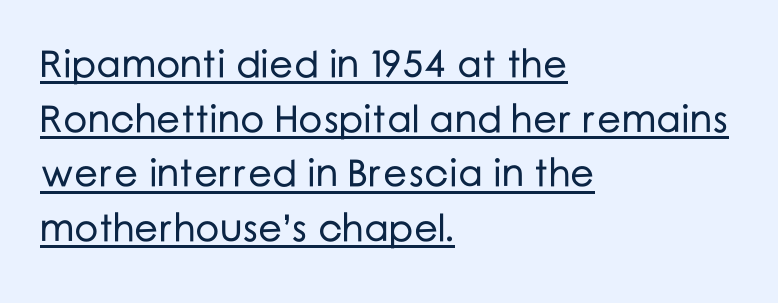
Q: Is the text italic (slanted)? A: No, it is upright.
Q: Is the typeface a serif or a sans-serif typeface? A: Sans-serif.
Q: Is the text underlined? A: Yes.
Q: How is the paragraph aligned? A: Left-aligned.
Q: Is the spacing between letters normal or unusually wide? A: Normal.
Q: Is the spacing between lines tight, normal or loose? A: Normal.
Q: Width (condensed, normal, or wide)? A: Normal.
Q: Stroke contrast? A: Low.
Q: x-height? A: Medium.
Q: Monospaced? A: No.
